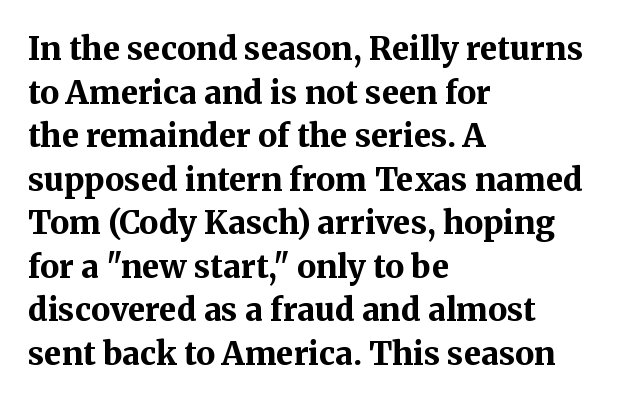
{"serif": "yes", "italic": "no", "bold": "yes", "weight": "bold", "width": "normal", "stroke_contrast": "medium", "x_height": "medium", "monospaced": "no", "underline": "no", "align": "left", "line_spacing": "normal", "line_spacing_ratio": 1.36, "letter_spacing": "normal", "letter_spacing_em": 0.0, "glyph_px": 32}
